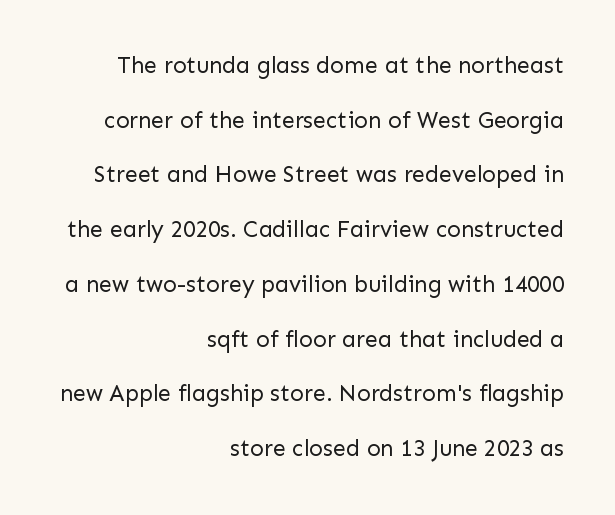
The gap between lines stays unmarked. Between one letter and the next there's only the usual sliver of space. A quiet, ordinary-to-light weight characterises the typeface. Italic: no, the glyphs are upright roman.
